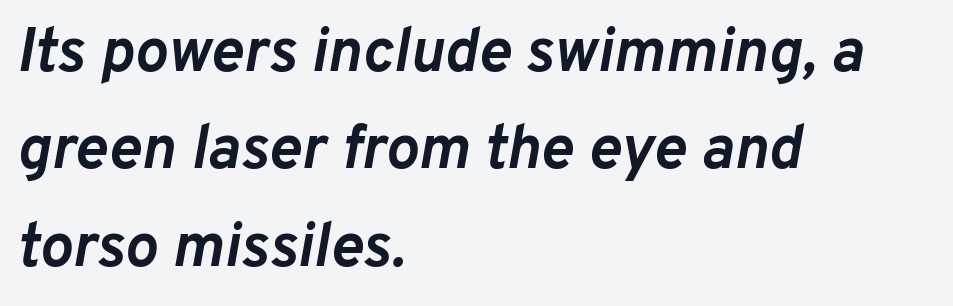
The whole block is typeset with a tilt. Think of a printed novel: that variable character pitch is what you see here. This block has exactly the height ordinary leading produces. Check the space under the baseline: it is left empty. You could call the tracking neutral — neither tight nor loose.
